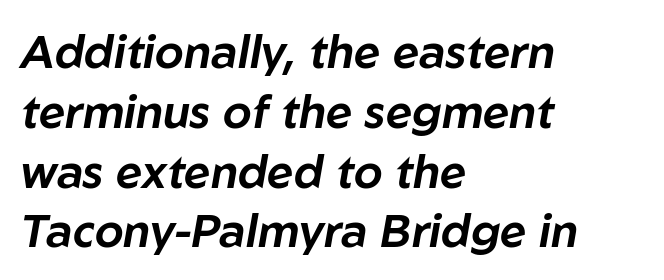
Q: Is the text italic (slanted)? A: Yes, it leans right by about 10 degrees.
Q: Is the text underlined? A: No.
Q: How is the paragraph aligned? A: Left-aligned.
Q: Is the spacing between letters normal or unusually wide? A: Normal.
Q: Is the spacing between lines tight, normal or loose? A: Normal.
Q: Width (condensed, normal, or wide)? A: Normal.
Q: Stroke contrast? A: Low.
Q: x-height? A: Medium.
Q: Monospaced? A: No.
